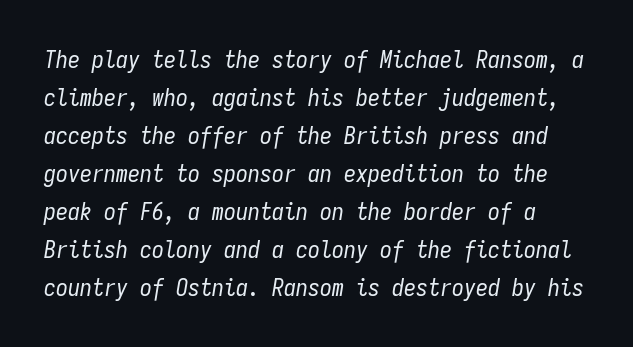
The image shows 24 px text type, italic (leaning right); set normal line spacing (1.58x), normal letter spacing, not underlined.
